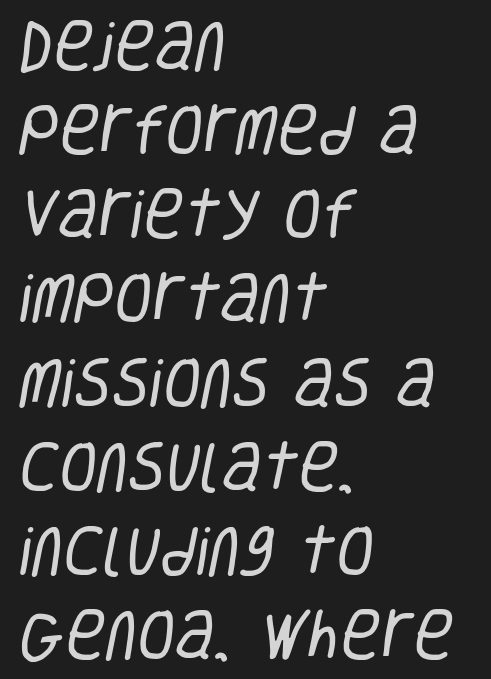
You could call the tracking neutral — neither tight nor loose. These lines are set flush left with a ragged right edge. Stroke terminals: plain, sans-serif. Anything drawn beneath the words? Only blank space.
